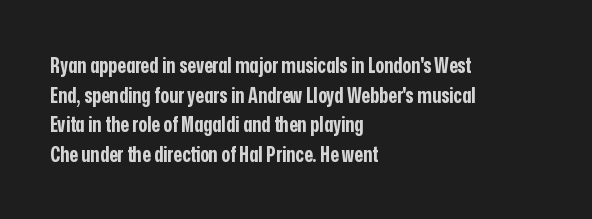
The vertical gap from one line to the next is medium. Beneath every word, the page is bare. Nothing unusual about the tracking: characters are spaced as the font intends. Its strokes are broad and dark, the hallmark of bold type. This sample uses an upright cut, with every glyph sitting square on the baseline. If you drew a ruler down the left edge, every line would touch it.
